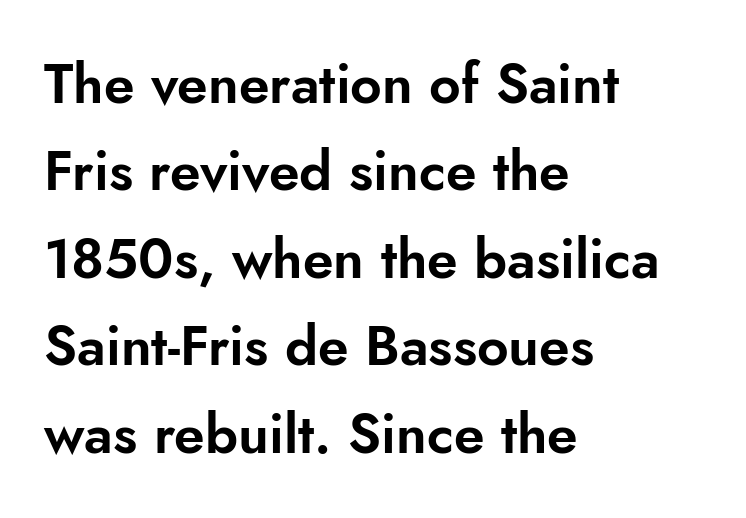
{"serif": "no", "italic": "no", "width": "normal", "stroke_contrast": "low", "x_height": "small", "monospaced": "no", "underline": "no", "align": "left", "line_spacing": "normal", "line_spacing_ratio": 1.59, "letter_spacing": "normal", "letter_spacing_em": 0.0, "glyph_px": 55}
